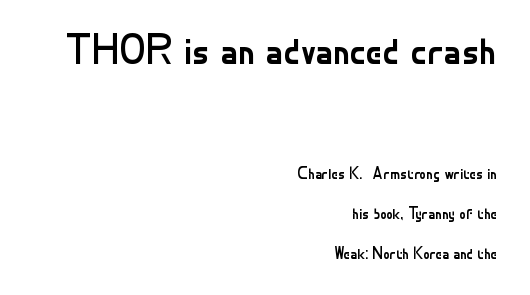
The image shows 41 px regular-weight sans-serif type, upright; set right-aligned, loose line spacing (2.48x), normal letter spacing, not underlined; the first (top) block is 2.56x larger; low stroke contrast and a small x-height.
